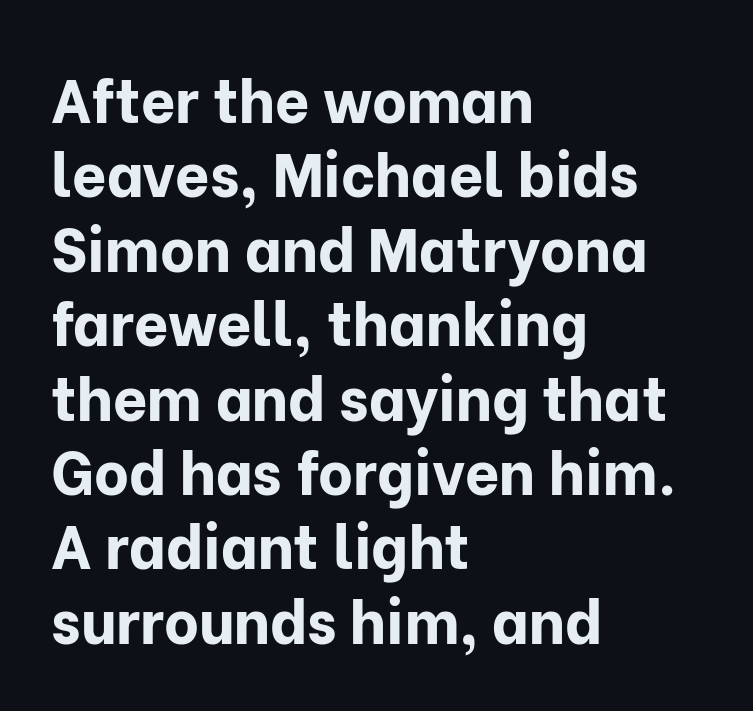
Q: Is the text bold? A: Yes.
Q: Is the text italic (slanted)? A: No, it is upright.
Q: Is the typeface a serif or a sans-serif typeface? A: Sans-serif.
Q: Is the text underlined? A: No.
Q: How is the paragraph aligned? A: Left-aligned.
Q: Is the spacing between letters normal or unusually wide? A: Normal.
Q: Width (condensed, normal, or wide)? A: Normal.
Q: Stroke contrast? A: Low.
Q: x-height? A: Medium.
Q: Monospaced? A: No.
